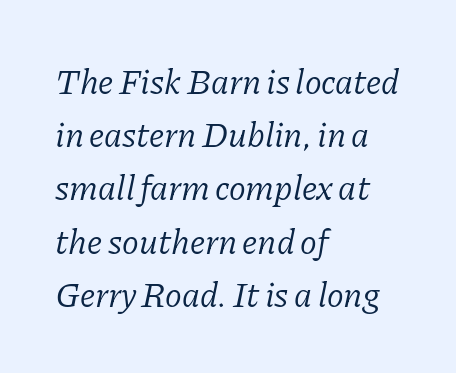
The image shows 35 px light serif type, italic (leaning right); set left-aligned, normal line spacing (1.52x), normal letter spacing, not underlined; low stroke contrast and a medium x-height.
